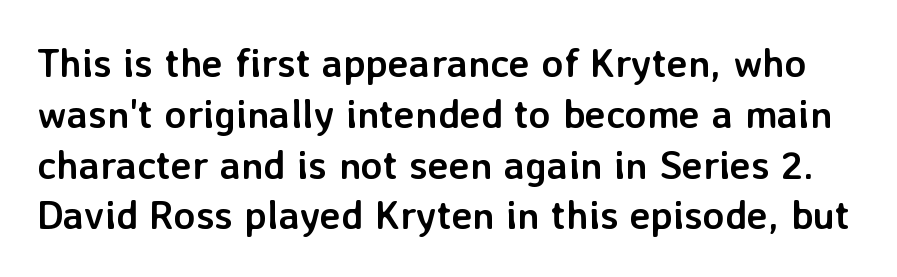
{"serif": "no", "italic": "no", "bold": "yes", "weight": "semibold", "width": "normal", "stroke_contrast": "low", "x_height": "medium", "monospaced": "no", "underline": "no", "line_spacing": "normal", "line_spacing_ratio": 1.27, "letter_spacing": "normal", "letter_spacing_em": 0.0, "glyph_px": 40}
